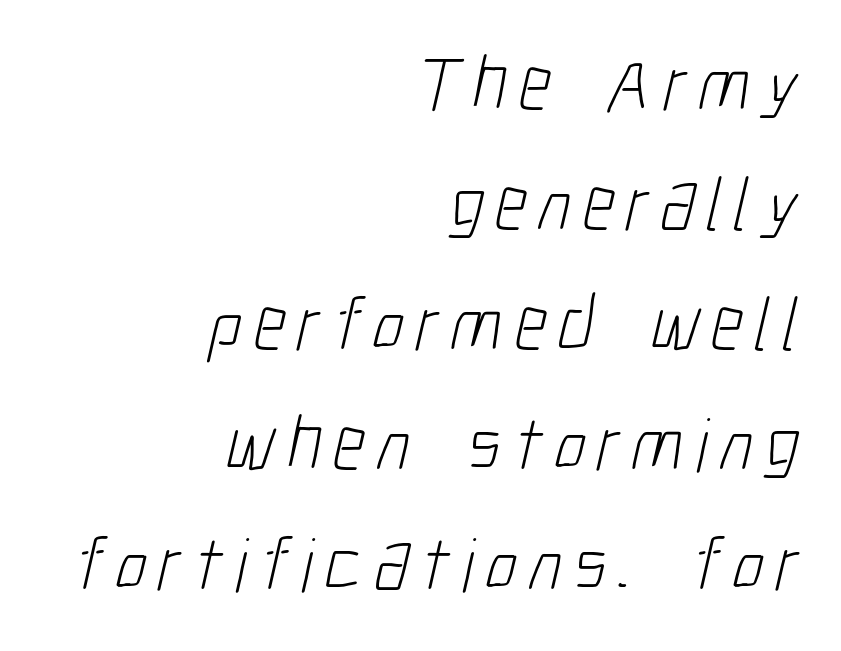
The image shows 77 px light, condensed sans-serif type; set right-aligned, normal line spacing (1.56x), not underlined; low stroke contrast and a medium x-height.
